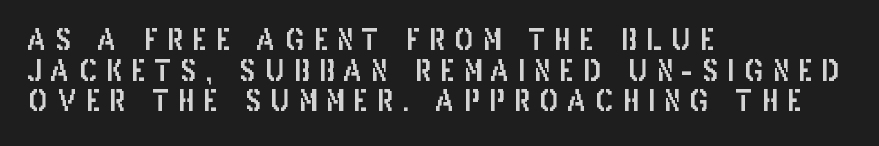
One-word summary of the alignment: left. Does the lettering tilt? It doesn't — this is upright. Typographically, this falls in the sans-serif category. The strip under each line holds only bare page.
